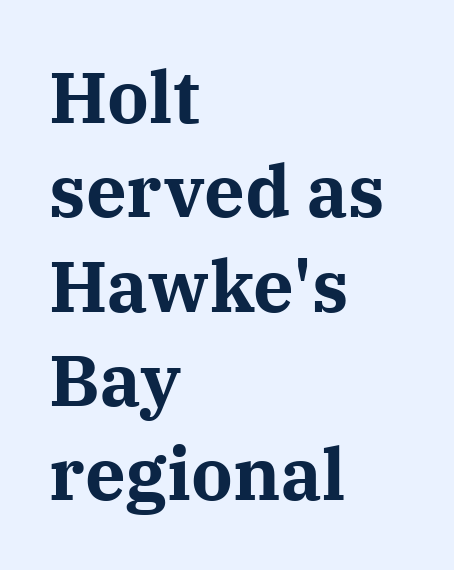
Q: Is the text bold? A: Yes.
Q: Is the text italic (slanted)? A: No, it is upright.
Q: Is the typeface a serif or a sans-serif typeface? A: Serif.
Q: Is the text underlined? A: No.
Q: How is the paragraph aligned? A: Left-aligned.
Q: Is the spacing between letters normal or unusually wide? A: Normal.
Q: Is the spacing between lines tight, normal or loose? A: Normal.
Q: Width (condensed, normal, or wide)? A: Normal.
Q: Stroke contrast? A: Medium.
Q: x-height? A: Medium.
Q: Monospaced? A: No.
